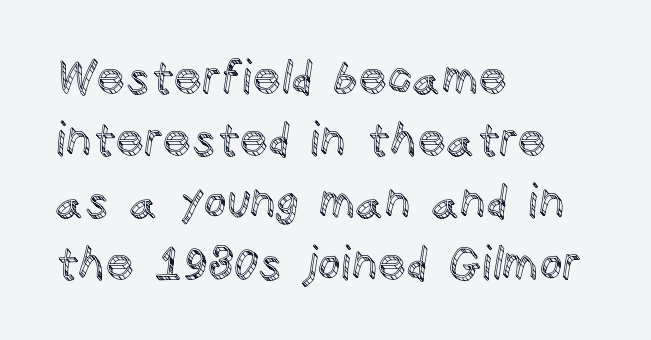
Q: Is the text italic (slanted)? A: Yes.
Q: Is the text underlined? A: No.
Q: How is the paragraph aligned? A: Left-aligned.
Q: Is the spacing between letters normal or unusually wide? A: Normal.
Q: Is the spacing between lines tight, normal or loose? A: Normal.
Q: Width (condensed, normal, or wide)? A: Normal.
Q: x-height? A: Large.
Q: Monospaced? A: No.
